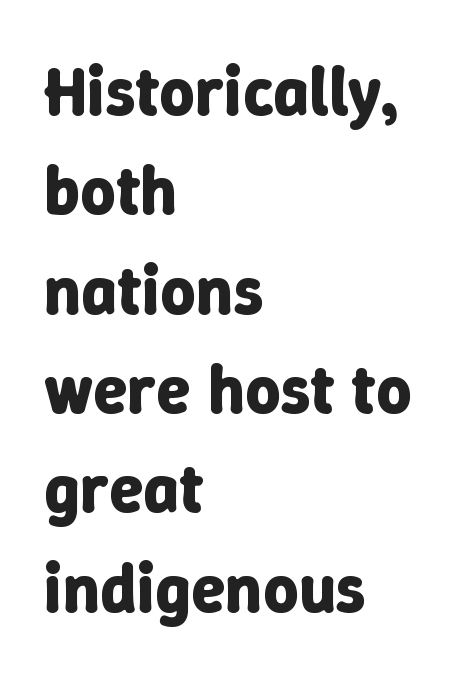
Q: Is the text bold? A: Yes.
Q: Is the text italic (slanted)? A: No, it is upright.
Q: Is the text underlined? A: No.
Q: How is the paragraph aligned? A: Left-aligned.
Q: Is the spacing between letters normal or unusually wide? A: Normal.
Q: Is the spacing between lines tight, normal or loose? A: Normal.
Q: Width (condensed, normal, or wide)? A: Normal.
Q: Stroke contrast? A: Low.
Q: x-height? A: Medium.
Q: Monospaced? A: No.
